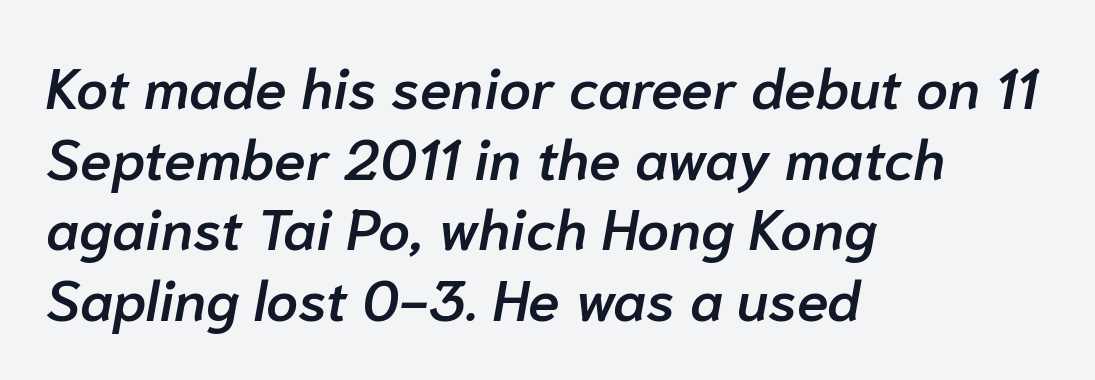
The baseline area is clear. Compared with an ordinary text face, these strokes are moderately heavier — a semibold. Posture: slanted. Characters follow at the spacing the type designer built in.
